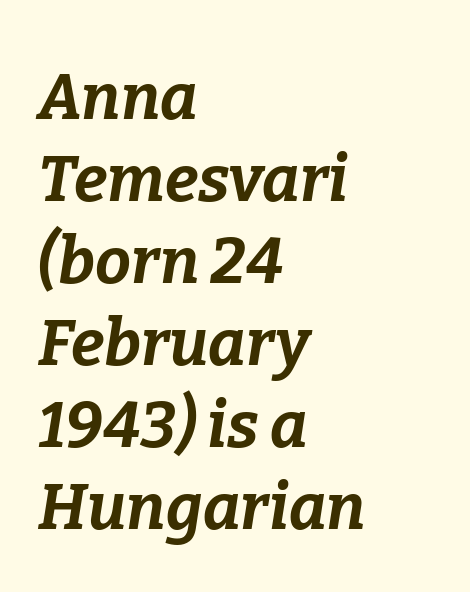
Q: Is the text bold? A: Yes.
Q: Is the text italic (slanted)? A: Yes, it leans right by about 9 degrees.
Q: Is the text underlined? A: No.
Q: How is the paragraph aligned? A: Left-aligned.
Q: Is the spacing between letters normal or unusually wide? A: Normal.
Q: Is the spacing between lines tight, normal or loose? A: Normal.
Q: Width (condensed, normal, or wide)? A: Normal.
Q: Stroke contrast? A: Low.
Q: x-height? A: Medium.
Q: Monospaced? A: No.
